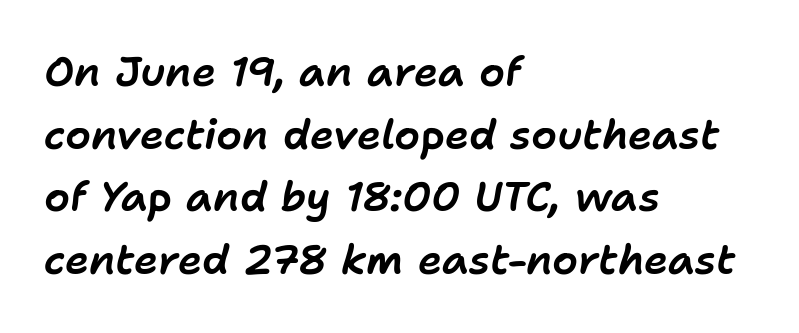
Letters rest on an invisible, unmarked baseline. The block of text has a typical density, with ordinary space between rows. Every row of glyphs begins at an identical x-position on the left. Character widths vary here, with narrow letters taking less room than wide ones.
